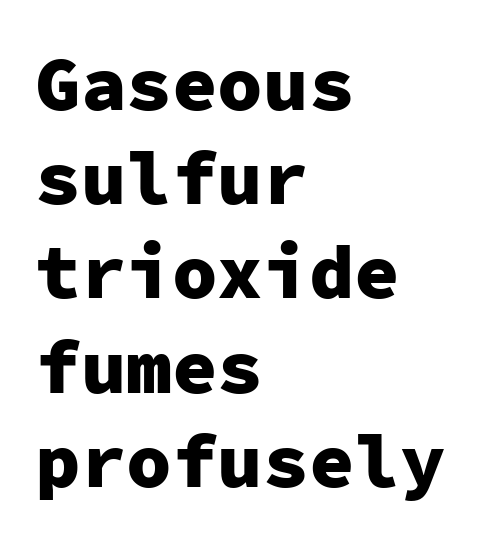
{"serif": "no", "italic": "no", "bold": "yes", "weight": "heavy", "width": "normal", "stroke_contrast": "low", "x_height": "medium", "monospaced": "yes", "underline": "no", "align": "left", "line_spacing_ratio": 1.24, "letter_spacing": "normal", "letter_spacing_em": 0.0, "glyph_px": 76}
